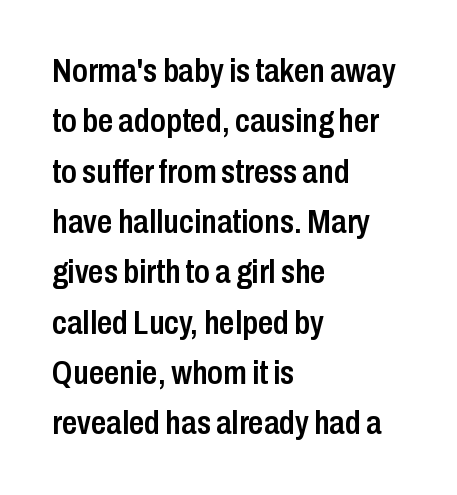
The passage shown stacks its lines at a standard gap. The letters advance in unequal steps, a hallmark of proportional type. Descender tails drop into unmarked territory. This is sans-serif lettering, the kind often seen on screens and signage.
